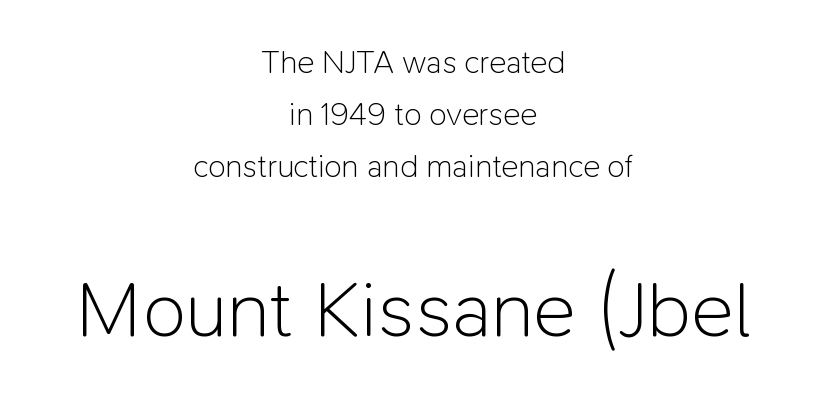
Quick note: underline off. No heavy texture on the line: the type isn't bold. Each letter keeps its own natural width here, so spacing adapts to shape. Between one letter and the next there's only the usual sliver of space. The rendering enlarges the type as you move from the upper chunk to the lower. If you drew a line through each stem, it would be perfectly vertical.
